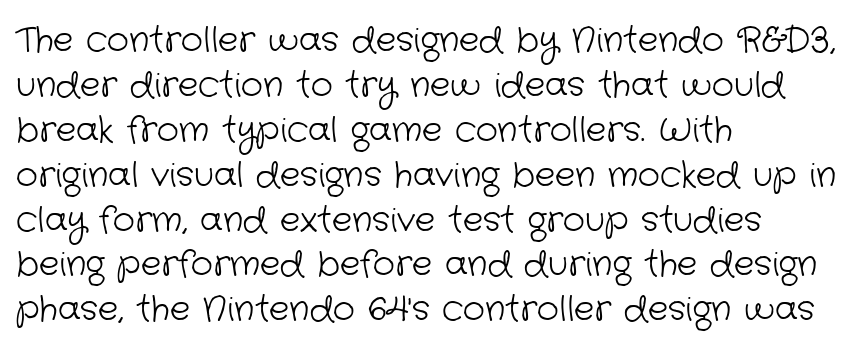
The specimen omits any rule beneath the text block's lines. The passage shown is not bold in any degree. Is the letter spacing exaggerated? No — it looks like the ordinary default. The rendering uses natural spacing where letterforms have individual widths. Is there much room between lines? A standard amount, neither cramped nor airy. The lines in this sample share a left origin and differ only in where they stop.
